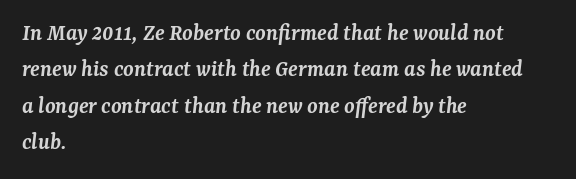
Q: Is the text bold? A: Semi-bold.
Q: Is the text italic (slanted)? A: Yes, it leans right by about 7 degrees.
Q: Is the text underlined? A: No.
Q: How is the paragraph aligned? A: Left-aligned.
Q: Is the spacing between letters normal or unusually wide? A: Normal.
Q: Is the spacing between lines tight, normal or loose? A: Normal.
